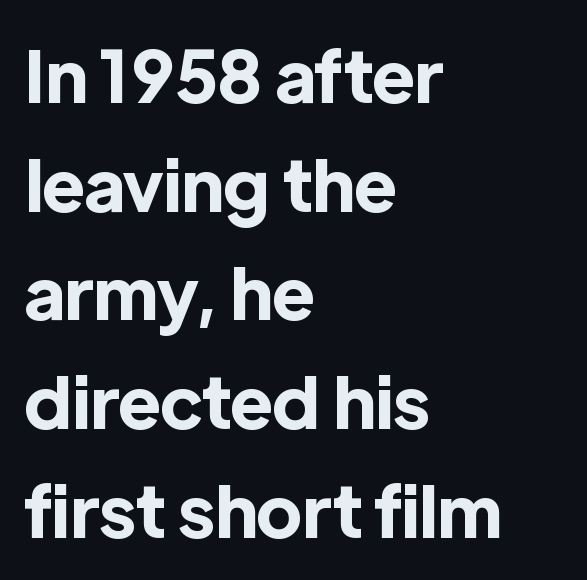
The image shows 72 px bold sans-serif type, upright; set left-aligned, normal line spacing (1.51x), normal letter spacing, not underlined; a medium x-height.
